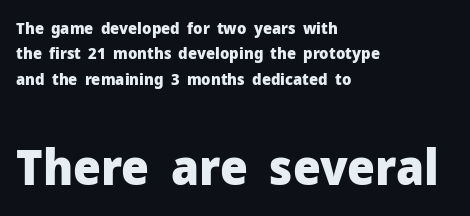
The image shows 49 px heavy sans-serif type, upright; set left-aligned, normal line spacing (1.59x), normal letter spacing, not underlined; the second (bottom) block is 3.06x larger; low stroke contrast and a medium x-height.
